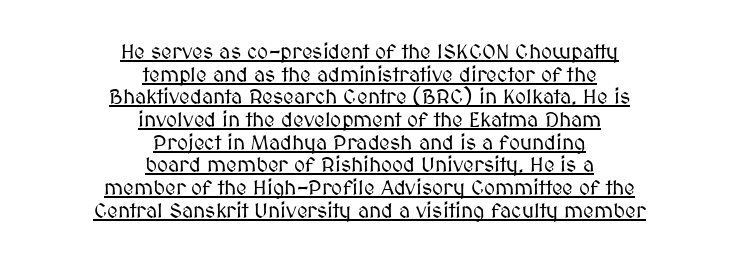
The image shows 21 px text type, upright; set centered, tight line spacing (1.08x), normal letter spacing, underlined.
